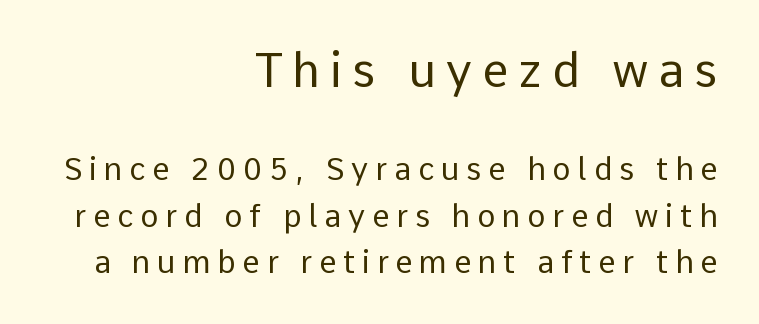
Look at the tracking — it's clearly loosened, letters drifting apart. Unbolded letterforms with no extra heft. Ascenders rise straight up at ninety degrees. Honestly, there is no underline to notice here at all. Large over small — that's the arrangement of the two blocks here. A typesetter would label this face a sans.
